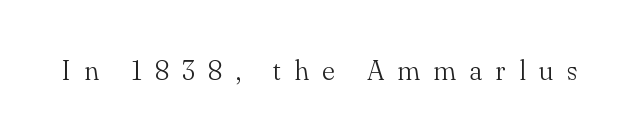
{"italic": "no", "bold": "no", "underline": "no", "letter_spacing": "wide", "letter_spacing_em": 0.49, "glyph_px": 27}
